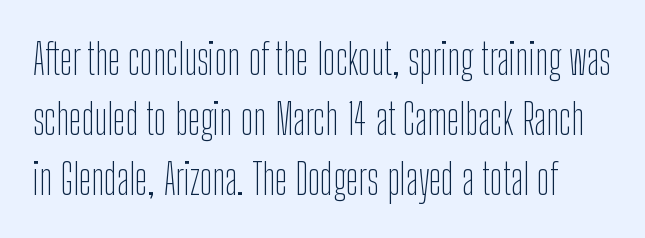
The image shows 42 px thin, condensed sans-serif type, upright; set normal line spacing (1.43x), normal letter spacing, not underlined; low stroke contrast and a medium x-height.
